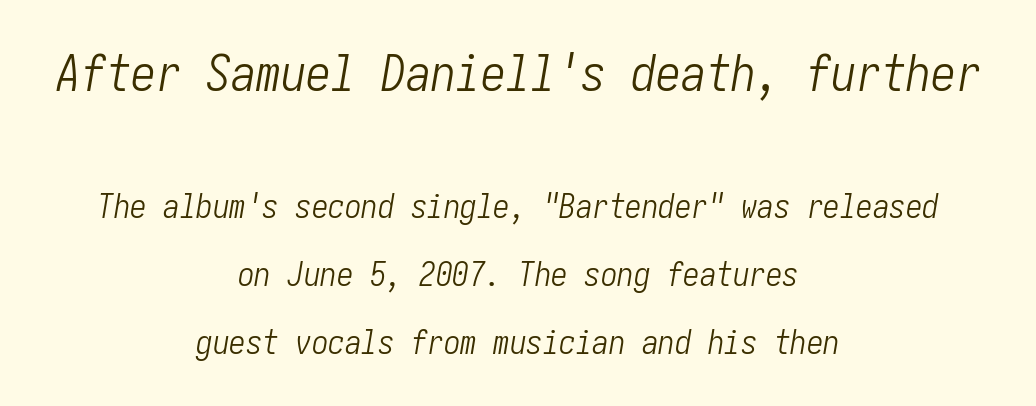
The foot of each line stays bare and open. The passage shown has conventional tracking throughout. Is the type heavy? It reads as light-to-regular instead. The passage is arranged like a title page — every line centered.
